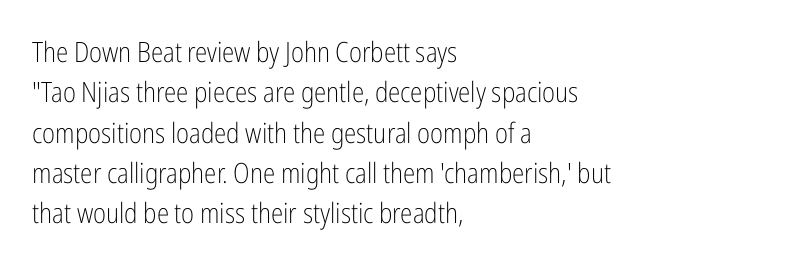
The image shows 28 px light, condensed sans-serif type, upright; set left-aligned, normal line spacing (1.44x), normal letter spacing, not underlined; low stroke contrast and a medium x-height.
